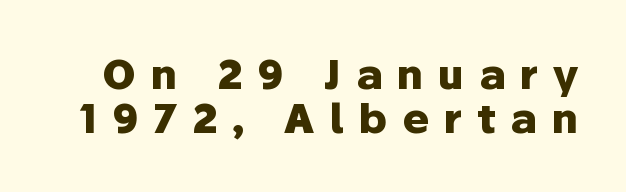
The image shows 41 px heavy sans-serif type, upright; set tight line spacing (1.07x), unusually wide letter spacing (+0.36 em), not underlined; low stroke contrast and a medium x-height.
